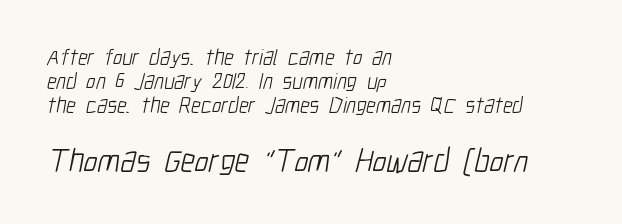
The image shows 33 px light, condensed sans-serif type; set left-aligned, tight line spacing (1.08x), normal letter spacing, not underlined; the second (bottom) block is 1.5x larger; low stroke contrast and a medium x-height.
